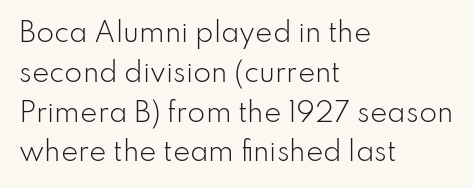
The image shows 26 px text type, upright; set left-aligned, normal line spacing (1.53x), normal letter spacing, not underlined.
